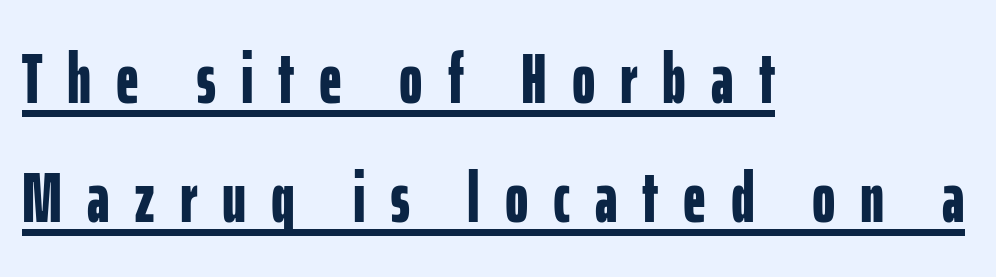
Grotesque or geometric, the face here clearly has no serifs. The rendering uses a bold face; every stroke is thick and dark. Quick note: not italic, upright. You can see a thin bar hugging the bottom of the glyphs. Is the block centered? No — it sits flush against the left margin.
